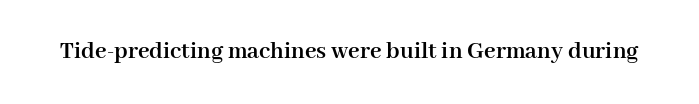
{"italic": "no", "bold": "yes", "underline": "no", "letter_spacing": "normal", "letter_spacing_em": 0.0, "glyph_px": 25}
